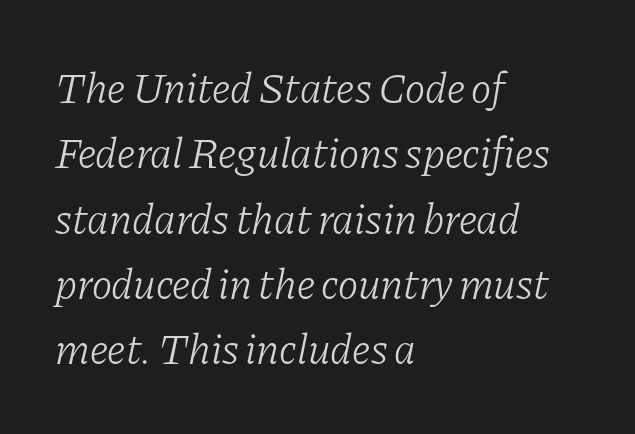
{"serif": "yes", "italic": "yes", "lean": "right", "slant_degrees": 11, "bold": "no", "weight": "light", "width": "normal", "stroke_contrast": "low", "x_height": "medium", "monospaced": "no", "underline": "no", "align": "left", "line_spacing": "normal", "line_spacing_ratio": 1.52, "letter_spacing": "normal", "letter_spacing_em": 0.0, "glyph_px": 43}
